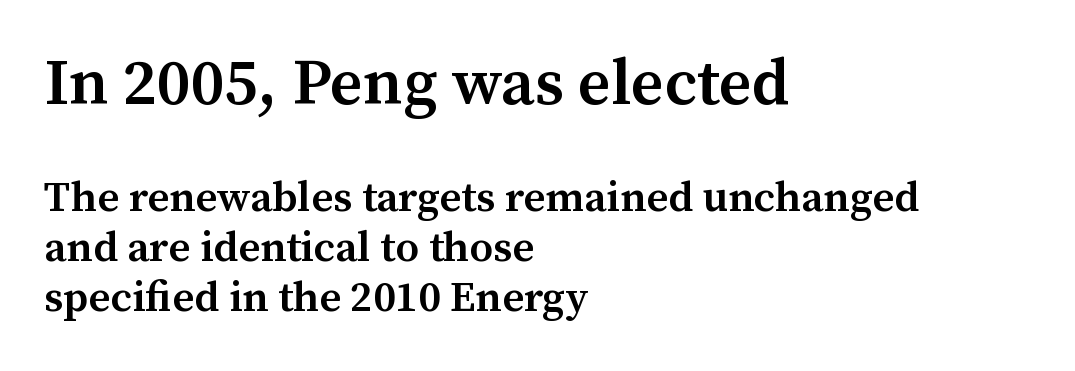
Q: Is the text bold? A: Semi-bold.
Q: Is the text italic (slanted)? A: No, it is upright.
Q: Is the typeface a serif or a sans-serif typeface? A: Serif.
Q: Is the text underlined? A: No.
Q: How is the paragraph aligned? A: Left-aligned.
Q: Is the spacing between letters normal or unusually wide? A: Normal.
Q: Which block of text is set in a larger size, the first (top) or the second (bottom)? A: The first (top) one.
Q: Width (condensed, normal, or wide)? A: Normal.
Q: Stroke contrast? A: Medium.
Q: x-height? A: Medium.
Q: Monospaced? A: No.
